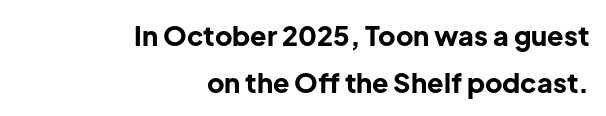
The image shows 27 px bold type, upright; set right-aligned, line spacing 1.73x, normal letter spacing, not underlined.
